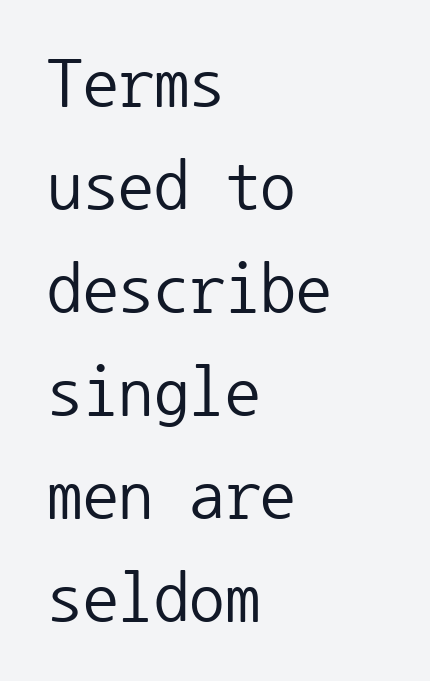
These lines are set flush left with a ragged right edge. These lines were composed using upright roman letters. A clean baseline with only descenders dipping below it. Notice how descenders clear the ascenders below comfortably — that's standard leading. Between one letter and the next there's only the usual sliver of space.
